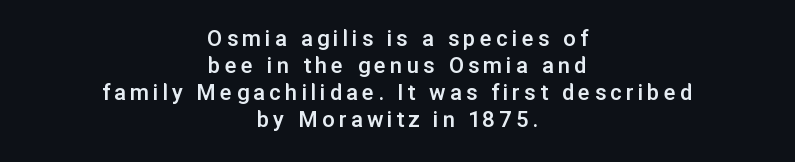
The image shows 25 px text type, upright; set centered, tight line spacing (1.08x), not underlined.
